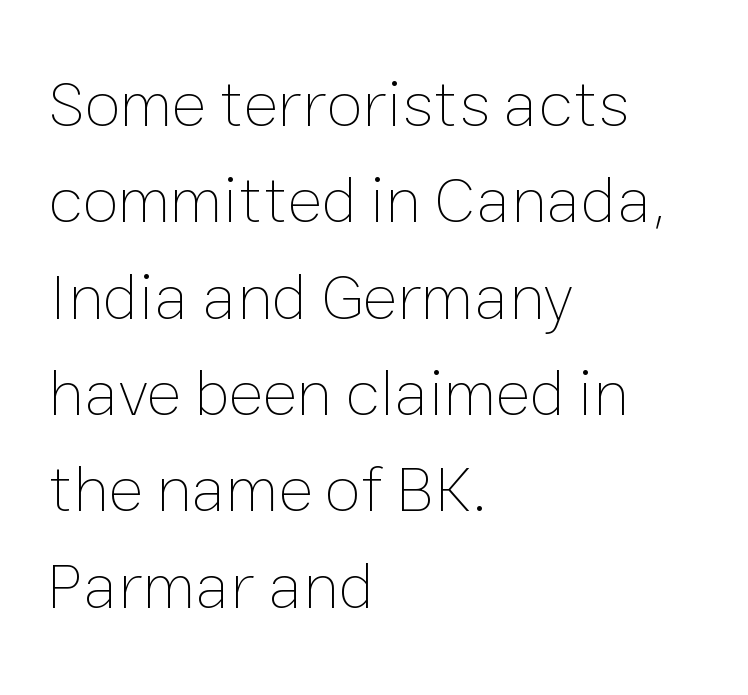
The image shows 66 px thin type, upright; set left-aligned, normal line spacing (1.46x), normal letter spacing, not underlined; low stroke contrast and a medium x-height.
